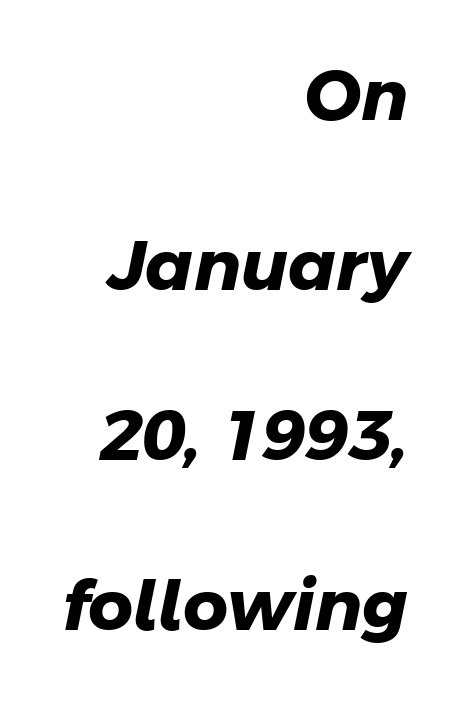
Q: Is the text bold? A: Yes.
Q: Is the typeface a serif or a sans-serif typeface? A: Sans-serif.
Q: Is the text underlined? A: No.
Q: How is the paragraph aligned? A: Right-aligned.
Q: Is the spacing between letters normal or unusually wide? A: Normal.
Q: Is the spacing between lines tight, normal or loose? A: Loose.
Q: Width (condensed, normal, or wide)? A: Normal.
Q: Stroke contrast? A: Low.
Q: x-height? A: Medium.
Q: Monospaced? A: No.
